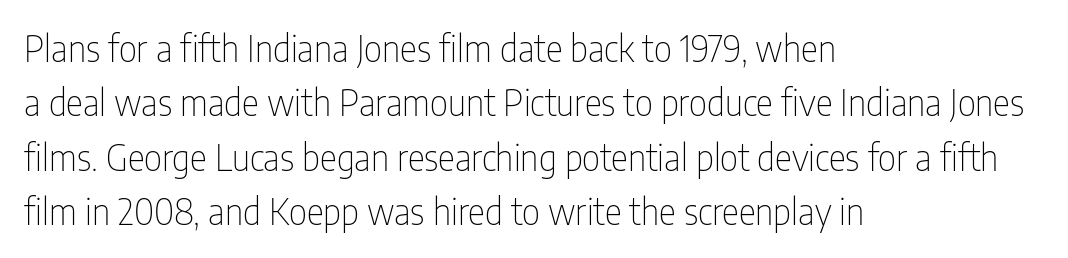
{"serif": "no", "italic": "no", "bold": "no", "weight": "thin", "width": "condensed", "stroke_contrast": "low", "x_height": "medium", "monospaced": "no", "underline": "no", "align": "left", "line_spacing": "normal", "line_spacing_ratio": 1.51, "letter_spacing": "normal", "letter_spacing_em": 0.0, "glyph_px": 36}
